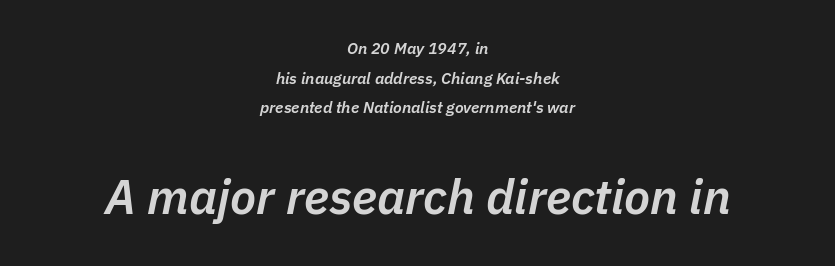
Block two is the big one; block one sits smaller above it. These lines keep a tight, regular rhythm from letter to letter. The whitespace from short lines is split evenly between both sides. Emphasis by weight is partial: semibold. The passage shown is not underscored anywhere. This sample uses an oblique cut, with every glyph tilted off the vertical.
